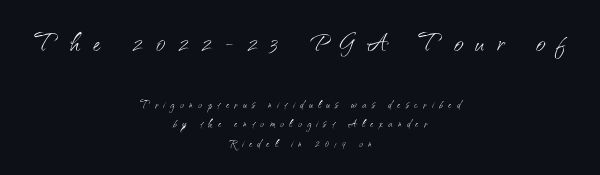
Compared with typical paragraphs, the rows here are spaced about the same. This sample is center-justified, so both line endings float freely. This sample has the flowing, uneven cadence of proportional lettering.
